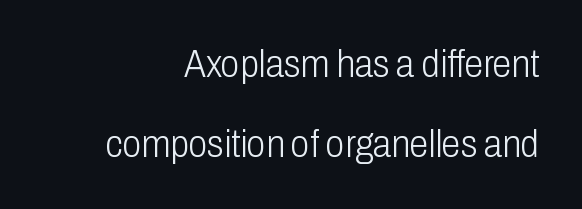
The image shows 38 px light, condensed sans-serif type, upright; set loose line spacing (2.11x), normal letter spacing, not underlined; low stroke contrast and a medium x-height.
